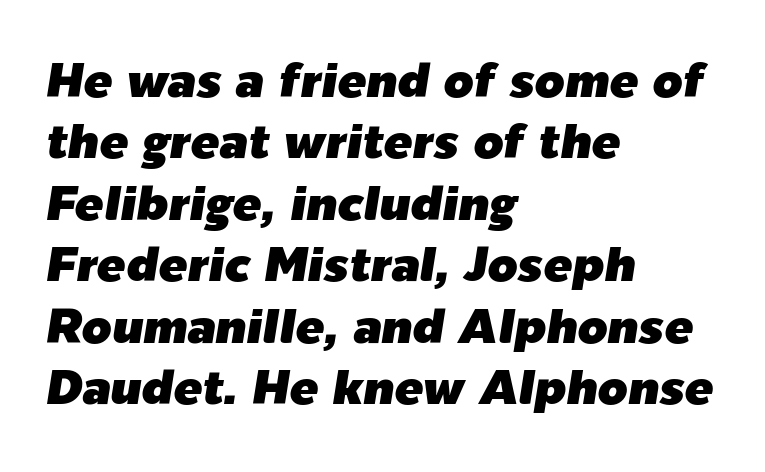
{"italic": "yes", "lean": "right", "slant_degrees": 9, "width": "normal", "stroke_contrast": "low", "x_height": "medium", "monospaced": "no", "underline": "no", "align": "left", "line_spacing": "normal", "line_spacing_ratio": 1.28, "letter_spacing": "normal", "letter_spacing_em": 0.0, "glyph_px": 48}
